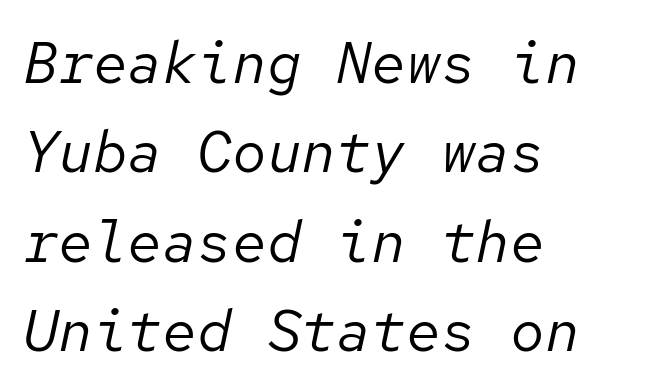
{"italic": "yes", "lean": "right", "slant_degrees": 12, "bold": "no", "weight": "regular", "width": "normal", "stroke_contrast": "low", "x_height": "medium", "monospaced": "yes", "underline": "no", "align": "left", "line_spacing": "normal", "line_spacing_ratio": 1.54, "letter_spacing": "normal", "letter_spacing_em": 0.0, "glyph_px": 58}
